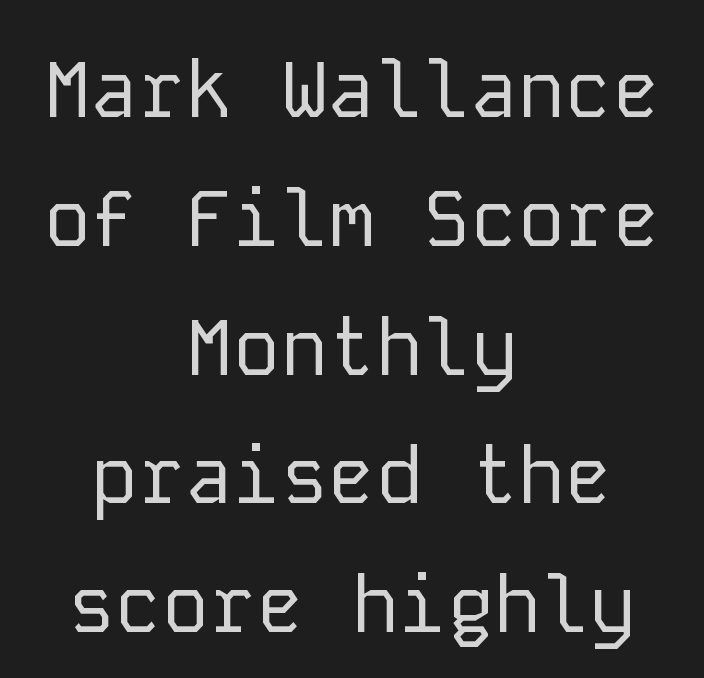
Q: Is the text bold? A: No.
Q: Is the text italic (slanted)? A: No, it is upright.
Q: Is the typeface a serif or a sans-serif typeface? A: Sans-serif.
Q: Is the text underlined? A: No.
Q: How is the paragraph aligned? A: Centered.
Q: Is the spacing between letters normal or unusually wide? A: Normal.
Q: Is the spacing between lines tight, normal or loose? A: Normal.
Q: Width (condensed, normal, or wide)? A: Normal.
Q: Stroke contrast? A: Low.
Q: x-height? A: Medium.
Q: Monospaced? A: Yes.
